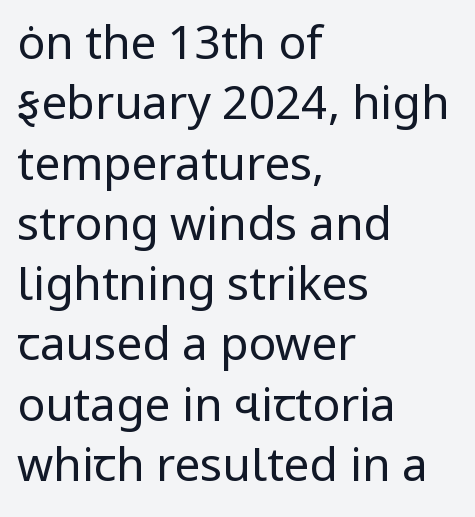
Q: Is the text bold? A: No.
Q: Is the text italic (slanted)? A: No, it is upright.
Q: Is the typeface a serif or a sans-serif typeface? A: Sans-serif.
Q: Is the text underlined? A: No.
Q: How is the paragraph aligned? A: Left-aligned.
Q: Is the spacing between letters normal or unusually wide? A: Normal.
Q: Is the spacing between lines tight, normal or loose? A: Normal.
Q: Width (condensed, normal, or wide)? A: Normal.
Q: Stroke contrast? A: Low.
Q: x-height? A: Medium.
Q: Monospaced? A: No.
